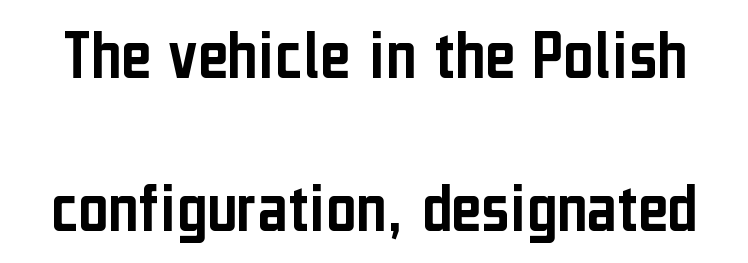
{"serif": "no", "italic": "no", "width": "condensed", "stroke_contrast": "low", "x_height": "medium", "monospaced": "no", "underline": "no", "line_spacing": "loose", "line_spacing_ratio": 2.13, "letter_spacing": "normal", "letter_spacing_em": 0.0, "glyph_px": 72}
